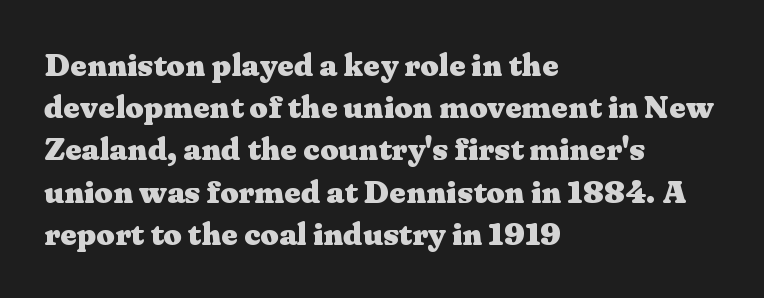
Q: Is the text bold? A: Yes.
Q: Is the text italic (slanted)? A: No, it is upright.
Q: Is the typeface a serif or a sans-serif typeface? A: Serif.
Q: Is the text underlined? A: No.
Q: How is the paragraph aligned? A: Left-aligned.
Q: Is the spacing between letters normal or unusually wide? A: Normal.
Q: Is the spacing between lines tight, normal or loose? A: Normal.
Q: Width (condensed, normal, or wide)? A: Wide.
Q: Stroke contrast? A: Medium.
Q: x-height? A: Medium.
Q: Monospaced? A: No.
